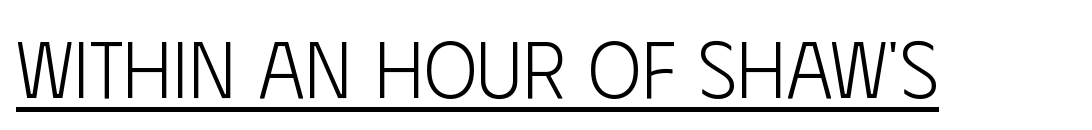
{"serif": "no", "italic": "no", "bold": "no", "weight": "light", "width": "condensed", "stroke_contrast": "low", "x_height": "large", "monospaced": "no", "underline": "yes", "letter_spacing": "normal", "letter_spacing_em": 0.0, "glyph_px": 80}
